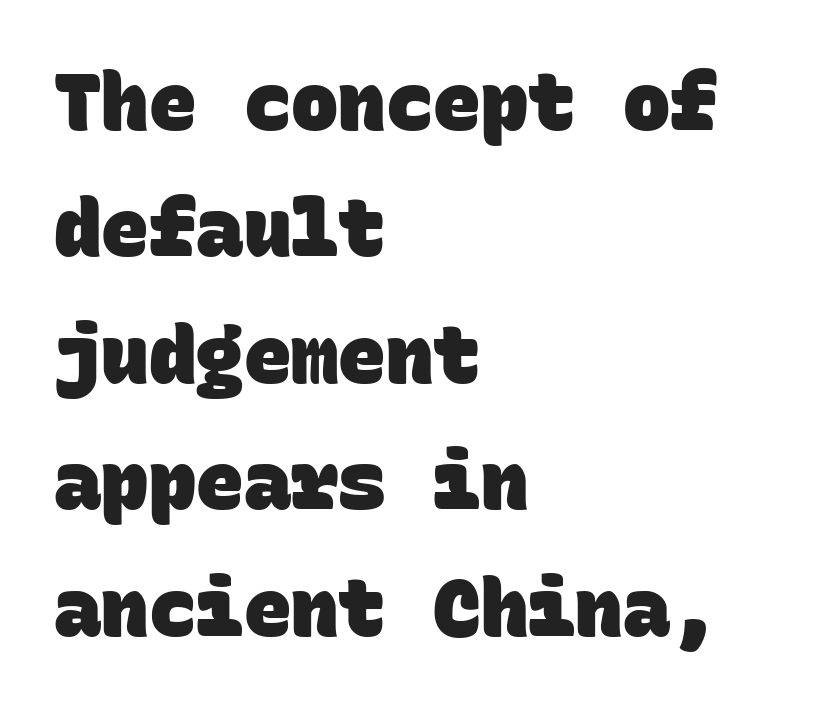
The image shows 79 px heavy sans-serif type, monospaced; set left-aligned, normal line spacing (1.6x), normal letter spacing, not underlined; low stroke contrast and a large x-height.
